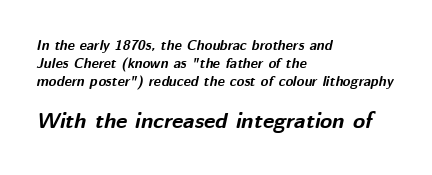
Notice how the passage keeps a crisp vertical edge on the left only. Character size in the trailing block exceeds that of the leading block. The baseline area is clear. The passage shown has conventional tracking throughout. Students, this is bold: see how much ink each stroke carries.
